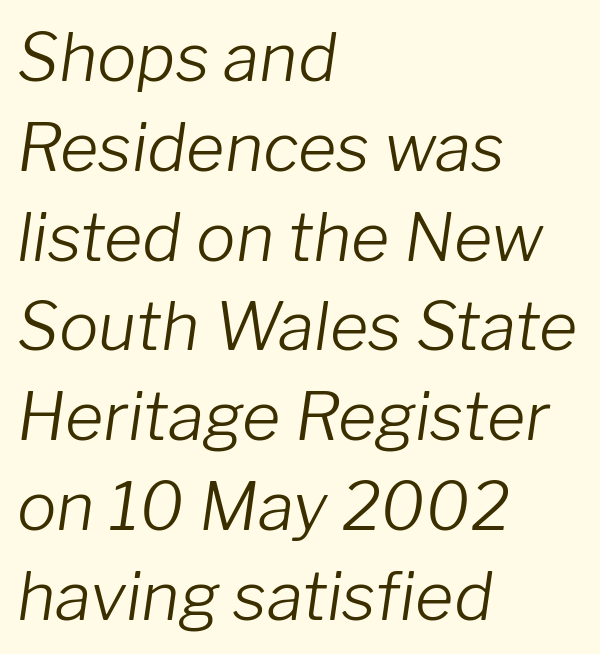
The passage shown is typed in a proportional face where columns would drift. Leftover space on each line is placed entirely after the last word. When letters slant like this, we call the style italic. Heaviness? Minimal to ordinary, like unemphasized prose.
